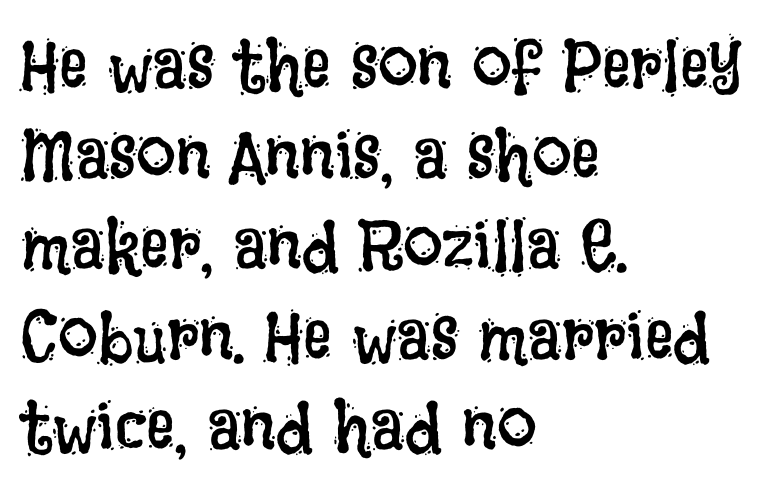
Q: Is the text bold? A: No.
Q: Is the text italic (slanted)? A: No, it is upright.
Q: Is the text underlined? A: No.
Q: How is the paragraph aligned? A: Left-aligned.
Q: Is the spacing between letters normal or unusually wide? A: Normal.
Q: Is the spacing between lines tight, normal or loose? A: Normal.
Q: Width (condensed, normal, or wide)? A: Condensed.
Q: Stroke contrast? A: Low.
Q: x-height? A: Large.
Q: Monospaced? A: No.
